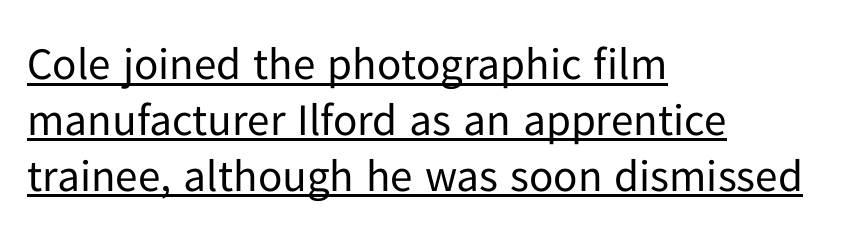
Q: Is the text bold? A: No.
Q: Is the text italic (slanted)? A: No, it is upright.
Q: Is the typeface a serif or a sans-serif typeface? A: Sans-serif.
Q: Is the text underlined? A: Yes.
Q: How is the paragraph aligned? A: Left-aligned.
Q: Is the spacing between letters normal or unusually wide? A: Normal.
Q: Width (condensed, normal, or wide)? A: Normal.
Q: Stroke contrast? A: Low.
Q: x-height? A: Medium.
Q: Monospaced? A: No.
